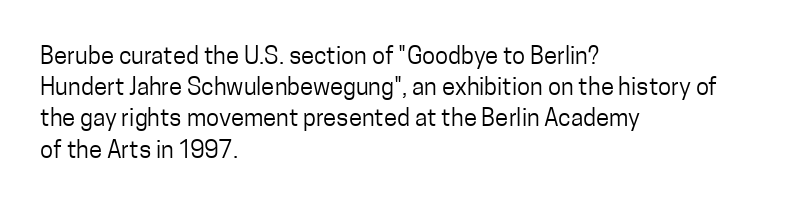
{"italic": "no", "bold": "no", "underline": "no", "align": "left", "line_spacing": "normal", "line_spacing_ratio": 1.3, "letter_spacing": "normal", "letter_spacing_em": 0.0, "glyph_px": 24}
